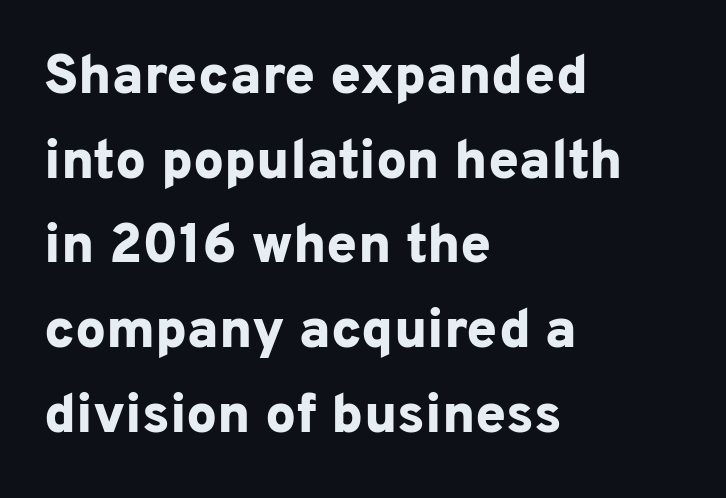
The image shows 55 px bold sans-serif type, upright; set left-aligned, normal line spacing (1.54x), normal letter spacing, not underlined; low stroke contrast and a medium x-height.
